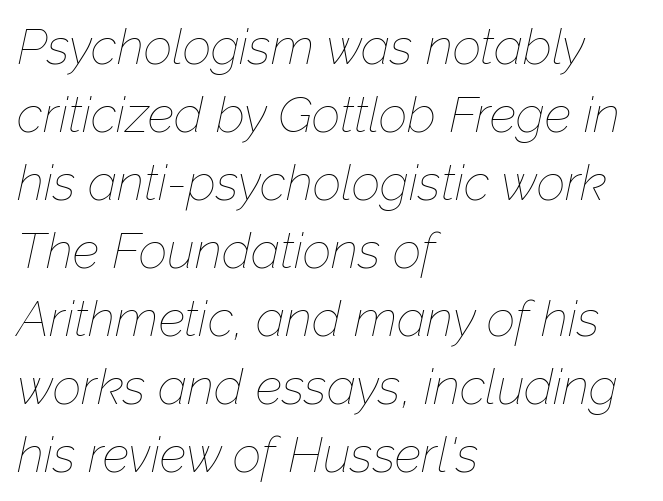
The face looks like a standard text weight, possibly lighter. Anything drawn beneath the words? Only blank space. Varying glyph widths throughout — classic text-font behaviour. One glance says typical: line gaps are just what's usual. Standard letterfit; no display-style spreading of the glyphs.
